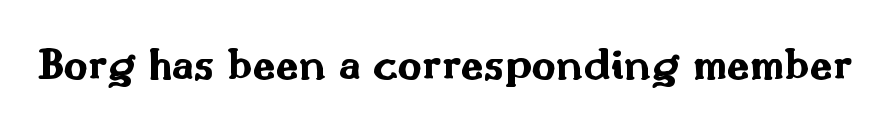
Q: Is the text bold? A: Yes.
Q: Is the text italic (slanted)? A: No, it is upright.
Q: Is the typeface a serif or a sans-serif typeface? A: Sans-serif.
Q: Is the text underlined? A: No.
Q: Is the spacing between letters normal or unusually wide? A: Normal.
Q: Width (condensed, normal, or wide)? A: Wide.
Q: Stroke contrast? A: Medium.
Q: x-height? A: Small.
Q: Monospaced? A: No.
